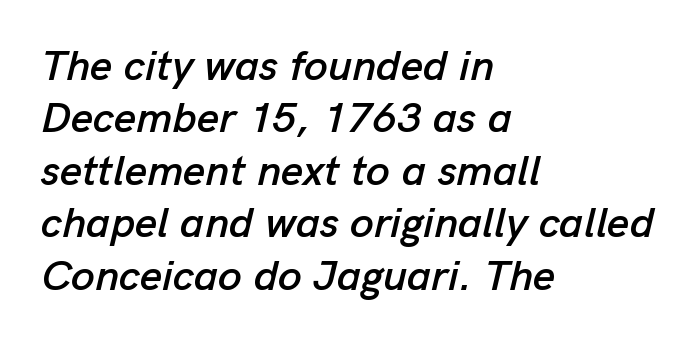
The image shows 43 px text type, italic (leaning right); set left-aligned, line spacing 1.22x, normal letter spacing, not underlined; low stroke contrast and a medium x-height.
